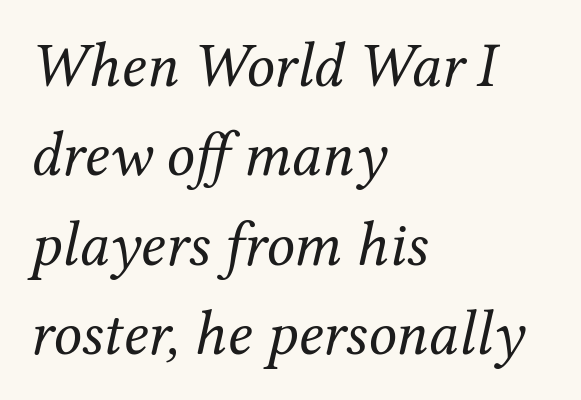
The image shows 63 px regular-weight serif type, italic (leaning right); set left-aligned, normal line spacing (1.42x), normal letter spacing, not underlined; medium stroke contrast and a medium x-height.
